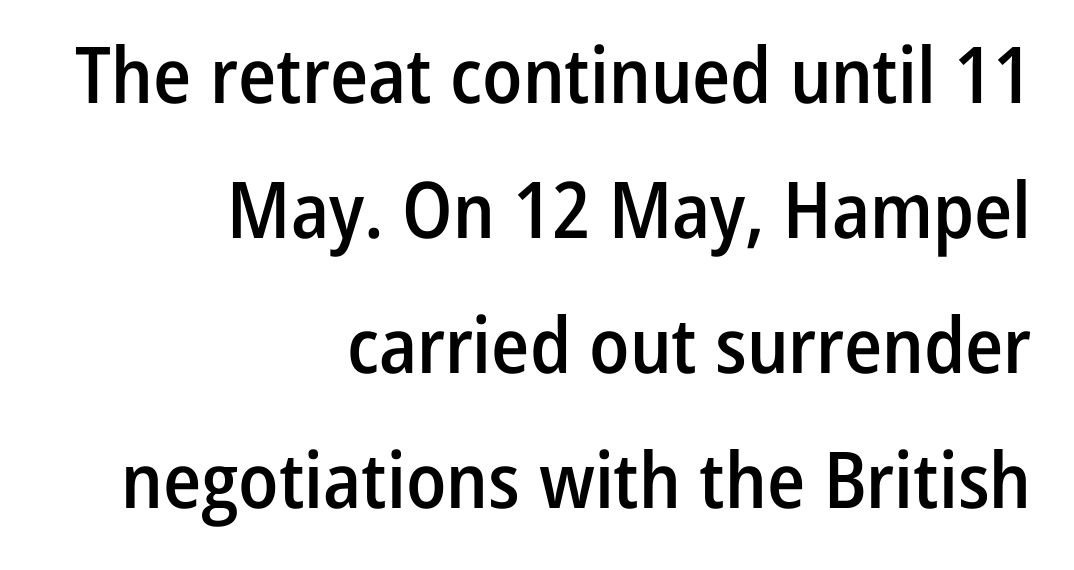
{"serif": "no", "italic": "no", "bold": "semi", "weight": "semibold", "width": "condensed", "stroke_contrast": "low", "x_height": "medium", "monospaced": "no", "underline": "no", "align": "right", "line_spacing_ratio": 1.73, "letter_spacing": "normal", "letter_spacing_em": 0.0, "glyph_px": 78}
